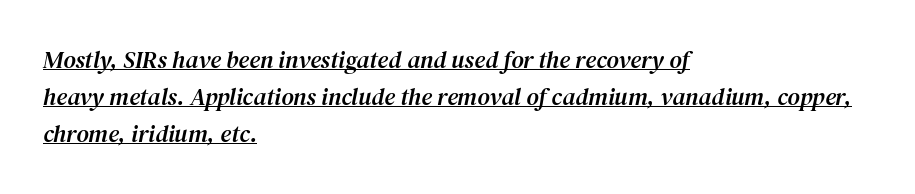
The image shows 24 px text type, italic (leaning right); set left-aligned, normal line spacing (1.54x), normal letter spacing, underlined.
